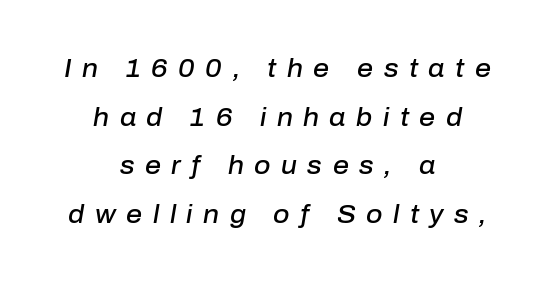
Does extra space separate the letters? Yes, quite a lot of it. Leading is clearly above the norm, producing a sparse column. Characters are canted at an angle relative to the baseline's perpendicular. Clear beneath every line of the passage. Does the copy run flush right? No — it is centered line by line. Set as a demibold, roughly 600 on the weight scale.
